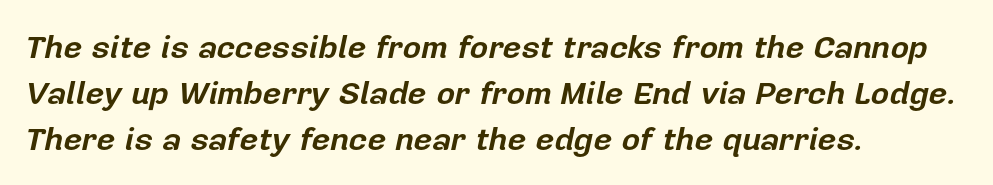
The rendering uses a moderate line-height, typical for paragraphs. Every row of glyphs begins at an identical x-position on the left. Characters follow at the spacing the type designer built in. Here the designer chose a conventional face with non-uniform glyph widths. Does the lettering tilt? It does — this is italic.
